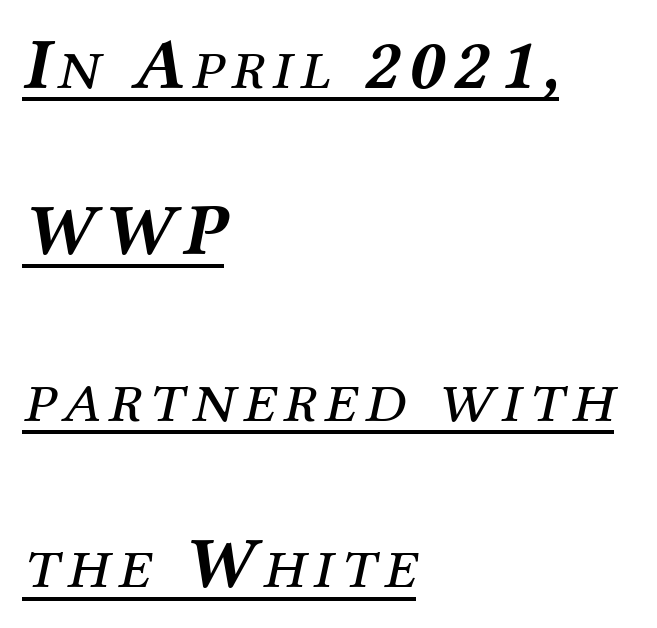
Honestly, the underline is the first thing you notice here. Casual observation: everything's shoved over to the left. The rendering applies a slant to the glyphs. Weight: in the light-to-regular range.
